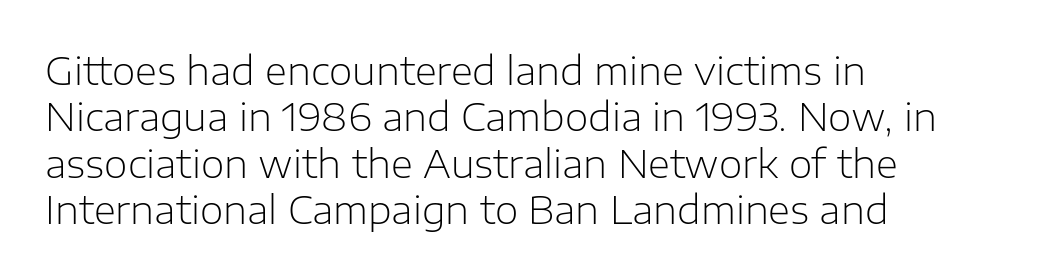
The image shows 38 px light sans-serif type, upright; set left-aligned, line spacing 1.22x, normal letter spacing, not underlined; low stroke contrast and a medium x-height.
